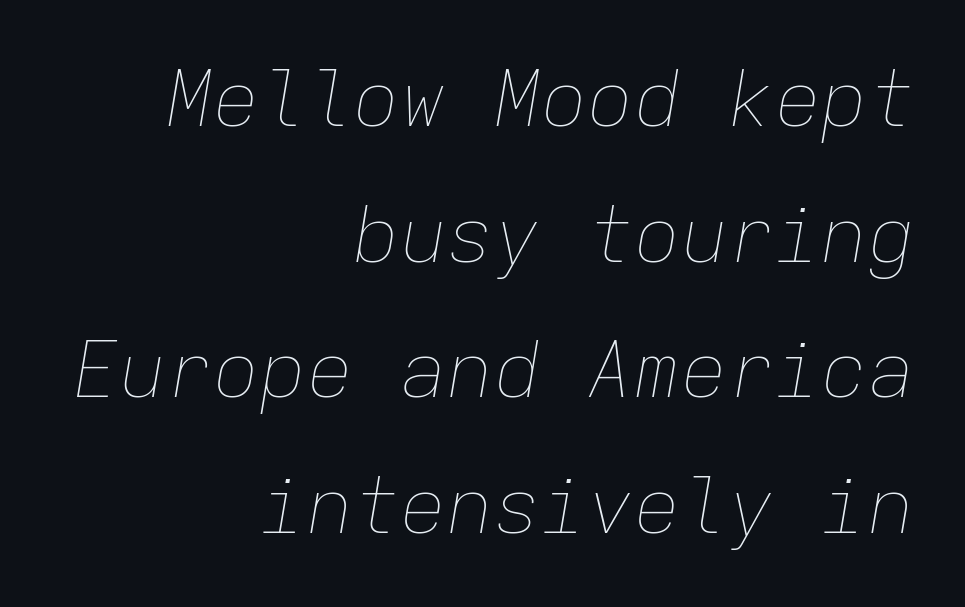
The letters march in equal steps, a hallmark of fixed-pitch type. A flush-right, rag-left setting is used for this passage. Observe the lean: these are italic letterforms. A bare baseline throughout the passage.
